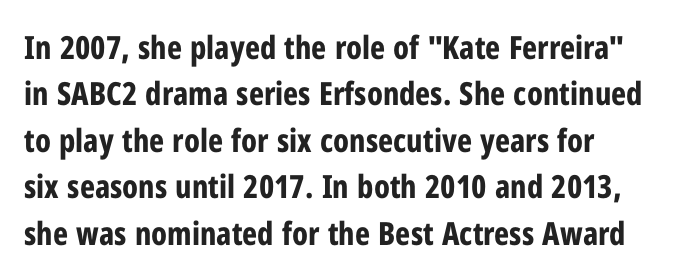
Q: Is the text bold? A: Yes.
Q: Is the text italic (slanted)? A: No, it is upright.
Q: Is the typeface a serif or a sans-serif typeface? A: Sans-serif.
Q: Is the text underlined? A: No.
Q: Is the spacing between letters normal or unusually wide? A: Normal.
Q: Is the spacing between lines tight, normal or loose? A: Normal.
Q: Width (condensed, normal, or wide)? A: Condensed.
Q: Stroke contrast? A: Low.
Q: x-height? A: Medium.
Q: Monospaced? A: No.
